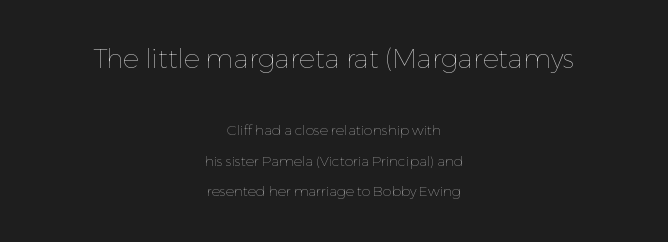
{"italic": "no", "bold": "no", "underline": "no", "align": "center", "line_spacing": "loose", "line_spacing_ratio": 2.18, "letter_spacing": "normal", "letter_spacing_em": 0.0, "larger_block": "first", "size_ratio": 1.93, "glyph_px": 27}
